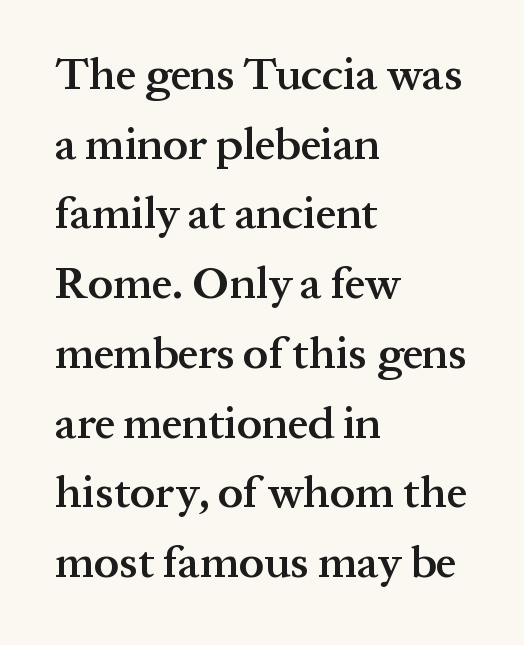
Ordinary non-slanted type is in use. This rendering uses left alignment, leaving the right contour irregular. Unlike a clean sans, this face finishes its strokes with serifs. This is moderately heavy type, rendered in semibold. This block has exactly the height ordinary leading produces.
